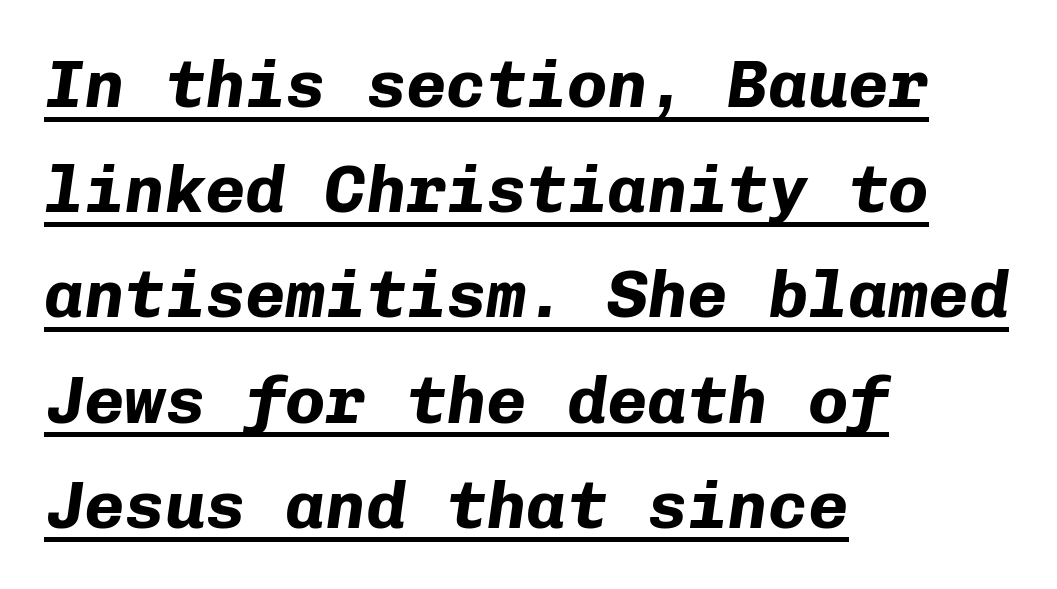
{"italic": "yes", "lean": "right", "slant_degrees": 8, "bold": "yes", "weight": "bold", "width": "normal", "stroke_contrast": "low", "x_height": "medium", "monospaced": "yes", "underline": "yes", "align": "left", "line_spacing": "normal", "line_spacing_ratio": 1.57, "letter_spacing": "normal", "letter_spacing_em": 0.0, "glyph_px": 67}
